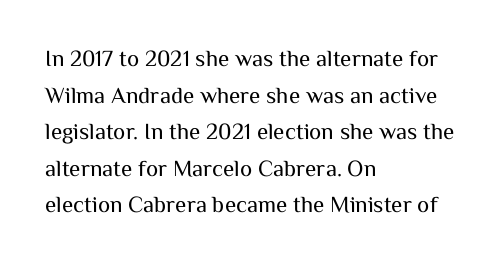
Notice how descenders clear the ascenders below comfortably — that's standard leading. Heft: none added — not bold. Posture: upright roman. The tracking reads as untouched default to a designer's eye. If you drew a ruler down the left edge, every line would touch it.
